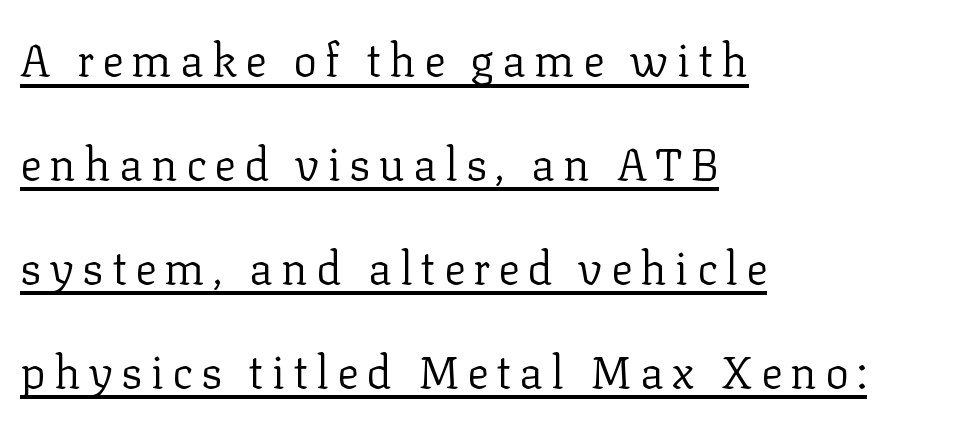
Q: Is the text bold? A: No.
Q: Is the text italic (slanted)? A: No, it is upright.
Q: Is the typeface a serif or a sans-serif typeface? A: Serif.
Q: Is the text underlined? A: Yes.
Q: How is the paragraph aligned? A: Left-aligned.
Q: Is the spacing between lines tight, normal or loose? A: Loose.
Q: Width (condensed, normal, or wide)? A: Normal.
Q: Stroke contrast? A: Low.
Q: x-height? A: Medium.
Q: Monospaced? A: No.
